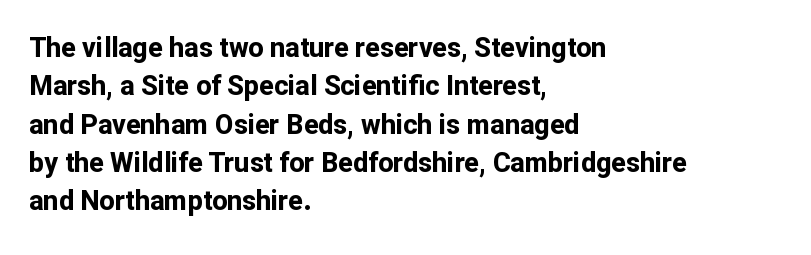
Glyph-to-glyph distance matches everyday printed text. Notice how thick the strokes are: this is what a full bold looks like. A normal amount of white space separates one row of letters from the next. Only glyphs here, with clear space below each row. Vertical strokes here are truly vertical.
